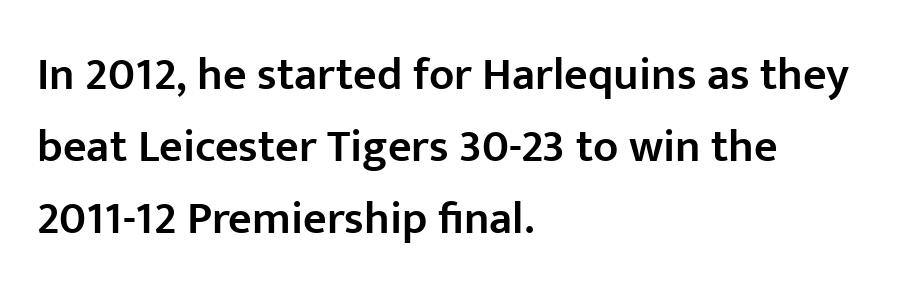
The lines are quadded left. A typesetter would call this proportional, since set widths differ per character. Glyph-to-glyph distance matches everyday printed text. The face used here is a sans, in the tradition of grotesques and geometrics. The vertical gap from one line to the next is medium.
